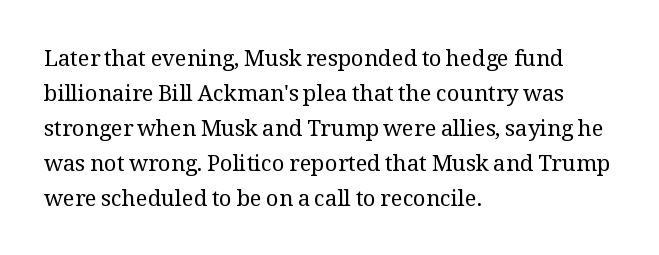
Every stem runs plumb, perpendicular to the baseline. Ink coverage per letter is moderate at most. Does extra space separate the letters? No, they use regular spacing. Line starts are locked; line ends wander. If you measured baseline to baseline, you'd find a middling distance.
